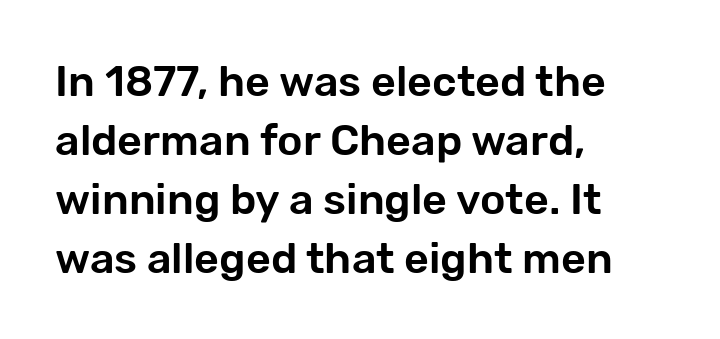
Q: Is the text italic (slanted)? A: No, it is upright.
Q: Is the typeface a serif or a sans-serif typeface? A: Sans-serif.
Q: Is the text underlined? A: No.
Q: How is the paragraph aligned? A: Left-aligned.
Q: Is the spacing between letters normal or unusually wide? A: Normal.
Q: Is the spacing between lines tight, normal or loose? A: Normal.
Q: Width (condensed, normal, or wide)? A: Normal.
Q: Stroke contrast? A: Low.
Q: x-height? A: Medium.
Q: Monospaced? A: No.
